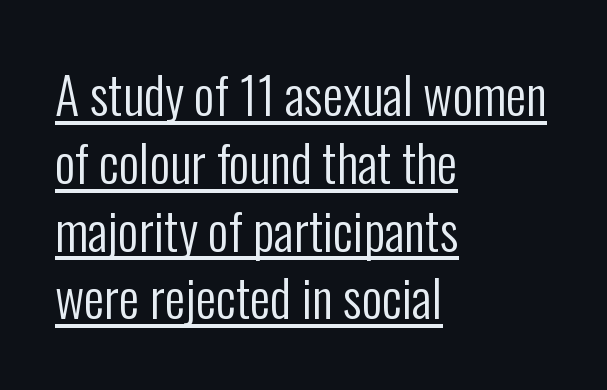
{"serif": "no", "italic": "no", "bold": "no", "weight": "regular", "width": "condensed", "stroke_contrast": "low", "x_height": "medium", "monospaced": "no", "underline": "yes", "align": "left", "line_spacing": "normal", "line_spacing_ratio": 1.33, "letter_spacing": "normal", "letter_spacing_em": 0.0, "glyph_px": 51}
